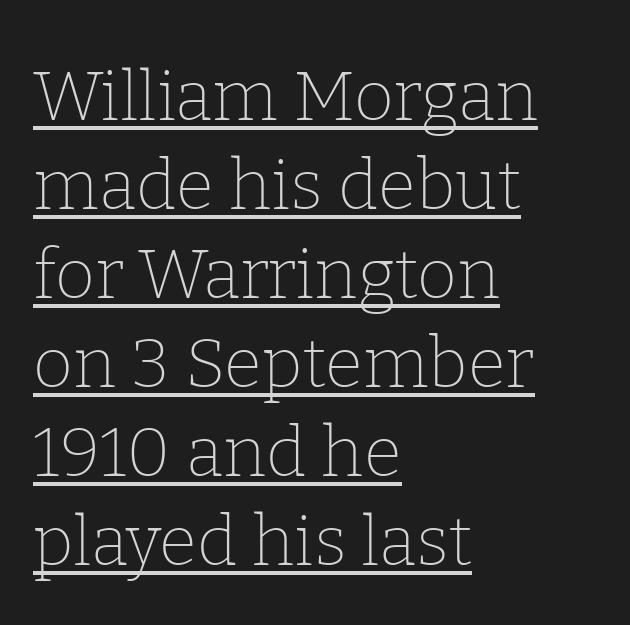
The typesetting does not lean heavy: it is not bold. A typographer would call this underscored text. In terms of letterform style, serifs are clearly present. Varying glyph widths throughout — classic text-font behaviour.
